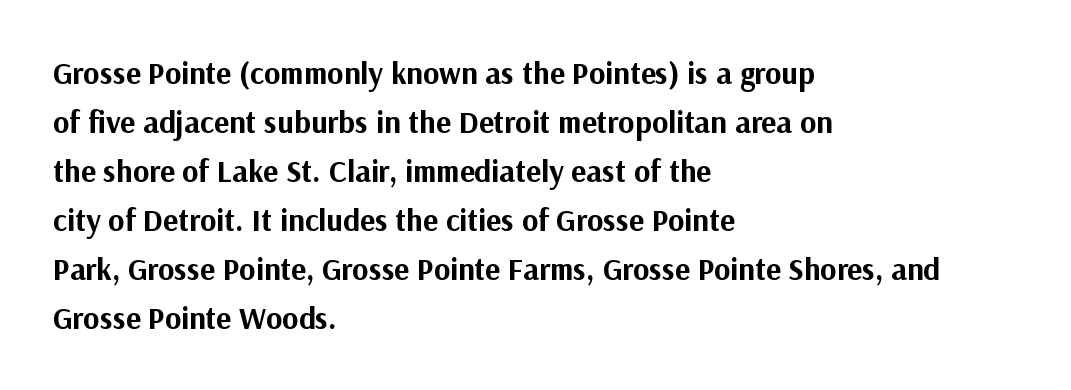
Q: Is the text bold? A: Yes.
Q: Is the text italic (slanted)? A: No, it is upright.
Q: Is the typeface a serif or a sans-serif typeface? A: Sans-serif.
Q: Is the text underlined? A: No.
Q: How is the paragraph aligned? A: Left-aligned.
Q: Is the spacing between letters normal or unusually wide? A: Normal.
Q: Is the spacing between lines tight, normal or loose? A: Normal.
Q: Width (condensed, normal, or wide)? A: Normal.
Q: Stroke contrast? A: Medium.
Q: x-height? A: Medium.
Q: Monospaced? A: No.
